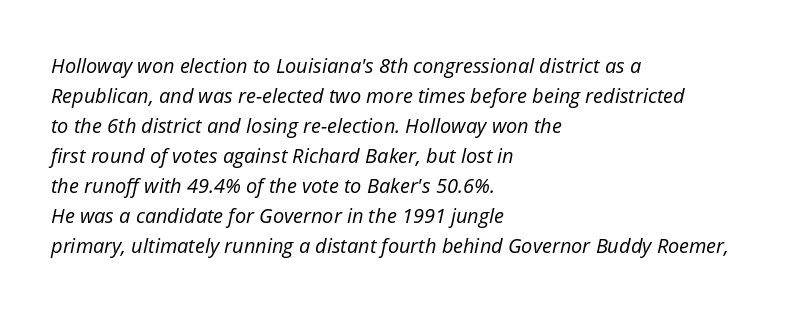
{"italic": "yes", "lean": "right", "slant_degrees": 12, "bold": "no", "underline": "no", "align": "left", "line_spacing": "normal", "line_spacing_ratio": 1.5, "letter_spacing": "normal", "letter_spacing_em": 0.0, "glyph_px": 20}
